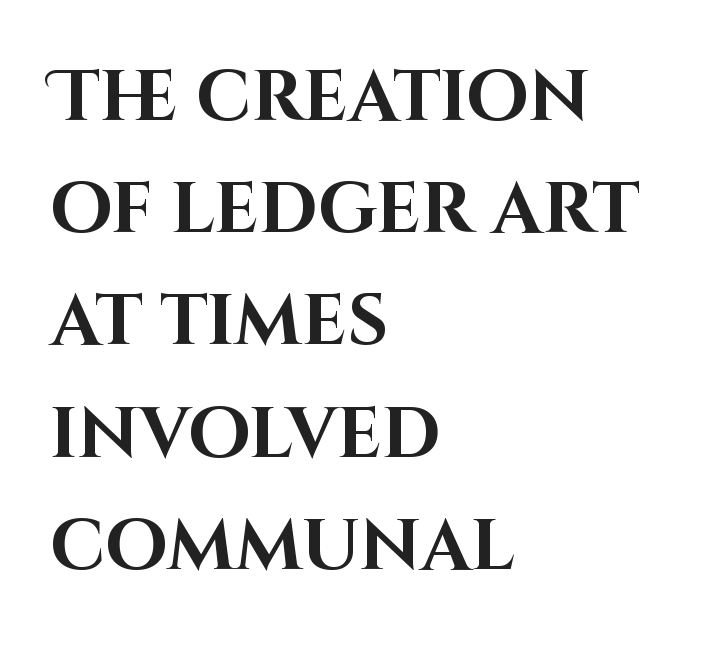
{"serif": "no", "italic": "no", "bold": "yes", "weight": "bold", "width": "normal", "stroke_contrast": "high", "x_height": "large", "monospaced": "no", "underline": "no", "align": "left", "line_spacing": "normal", "line_spacing_ratio": 1.58, "letter_spacing": "normal", "letter_spacing_em": 0.0, "glyph_px": 71}
